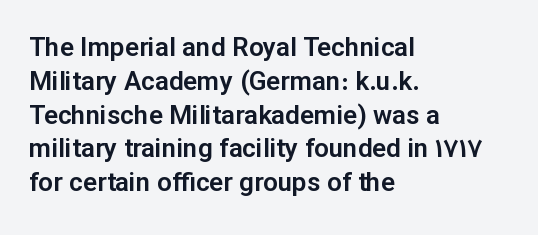
The image shows 26 px text type, upright; set left-aligned, normal line spacing (1.3x), normal letter spacing, not underlined.
